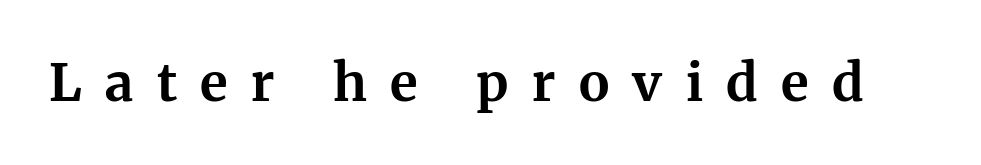
{"serif": "yes", "italic": "no", "bold": "yes", "weight": "bold", "width": "normal", "stroke_contrast": "medium", "x_height": "medium", "monospaced": "no", "underline": "no", "letter_spacing": "wide", "letter_spacing_em": 0.45, "glyph_px": 52}
